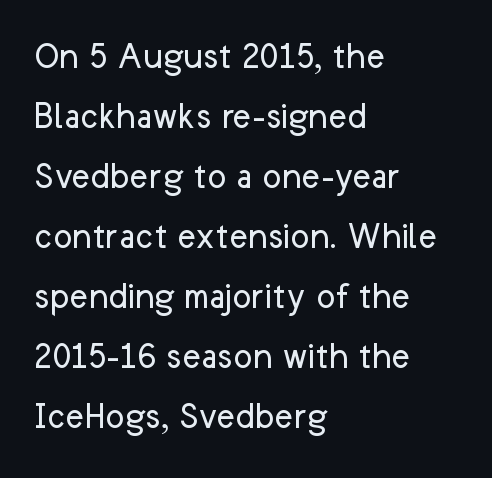
This sample has the flowing, uneven cadence of proportional lettering. Look at the bottom of the vertical strokes: they stop flat, with no serifs. Check the space under the baseline: it is left empty. Tracking value appears to be zero — textbook default spacing. Tall strokes in this sample are plumb rather than angled.
